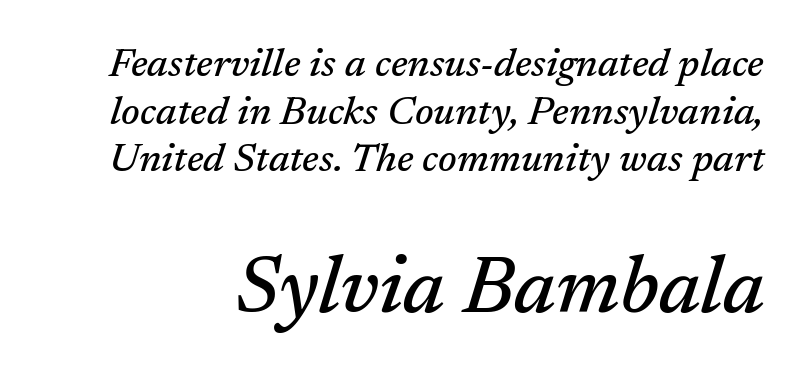
The image shows 80 px serif type, italic (leaning right); set line spacing 1.19x, normal letter spacing, not underlined; the second (bottom) block is 2.0x larger; medium stroke contrast and a medium x-height.
